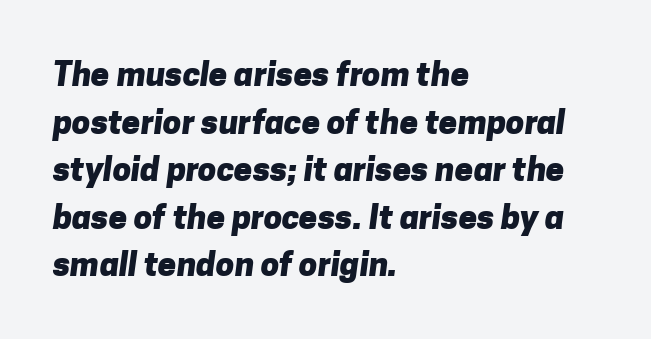
The image shows 33 px heavy sans-serif type; set left-aligned, normal line spacing (1.44x), normal letter spacing, not underlined; low stroke contrast and a medium x-height.
